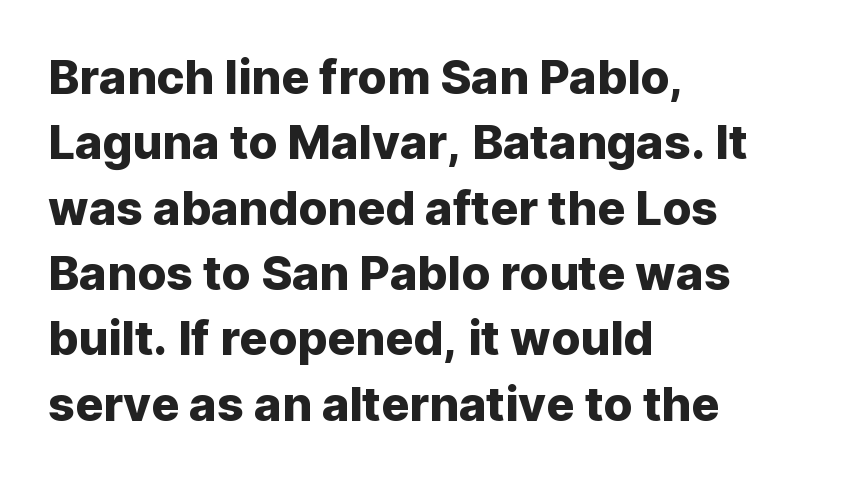
Note the varied advance widths — an 'i' is clearly narrower than an 'm'. Where is the straight margin? On the left. The type family on display is of the sans-serif kind. Anything drawn beneath the words? Only blank space.
